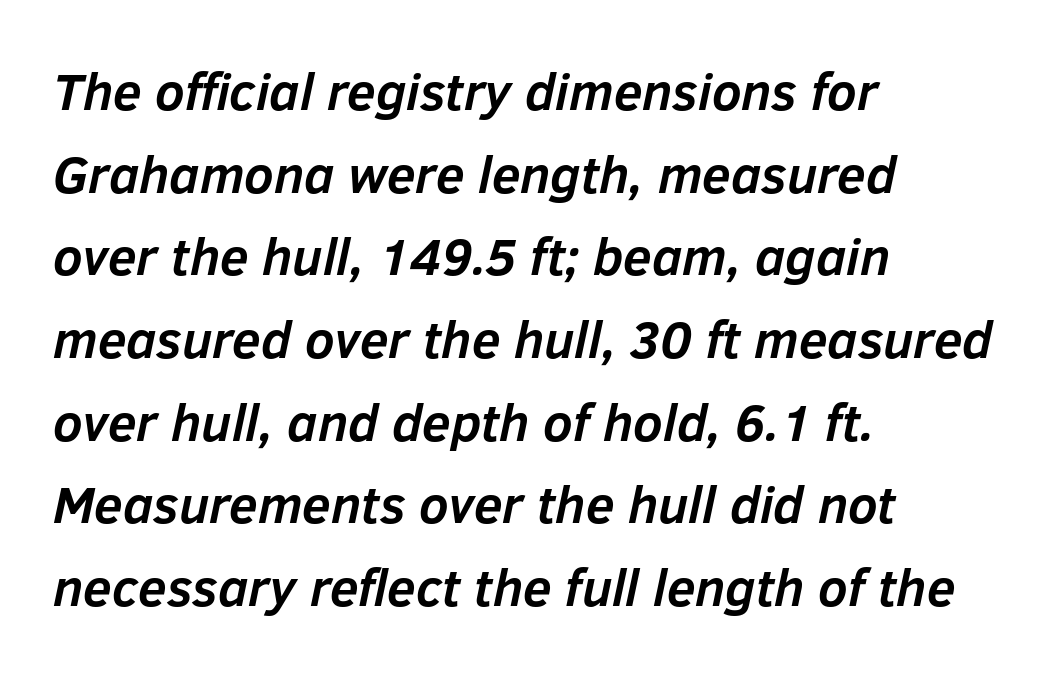
I'd describe the lettering as bold — thick and assertive. Each letter keeps its own natural width here, so spacing adapts to shape. This sample is left-justified, so line endings fall wherever the words run out. The space between consecutive lines is moderate. The specimen reads as italic at a glance. Standard letterfit; no display-style spreading of the glyphs.
